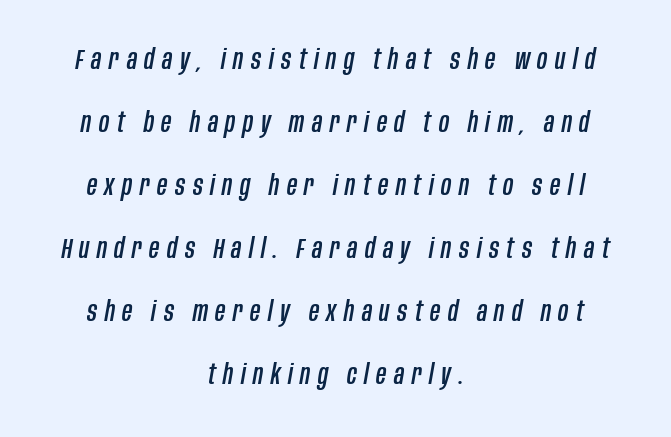
The image shows 28 px condensed type, italic (leaning right); set centered, loose line spacing (2.25x), unusually wide letter spacing (+0.27 em), not underlined; low stroke contrast and a large x-height.
